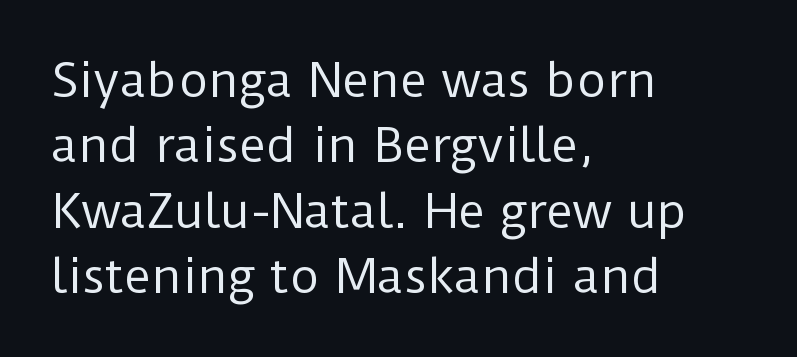
The rendering keeps characters at their native spacing. These lines sit exactly where default settings would place them. Note the varied advance widths — an 'i' is clearly narrower than an 'm'. A student would call this left alignment; a typographer would say flush left, rag right.
